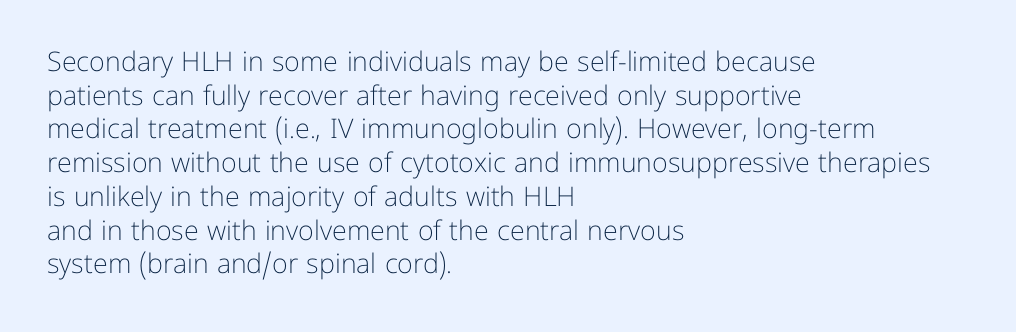
Whoever set this chose a conventional vertical rhythm. Each stroke keeps to a modest, everyday thickness or less. Is there any slant? The stems are plumb. Any mark beneath the type? The region is blank. Horizontal alignment here is leftward, the default for most running prose.
